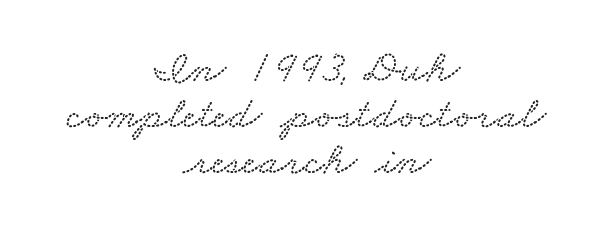
{"width": "wide", "stroke_contrast": "low", "x_height": "small", "monospaced": "no", "underline": "no", "align": "center", "line_spacing": "tight", "line_spacing_ratio": 1.02, "letter_spacing": "normal", "letter_spacing_em": 0.0, "glyph_px": 45}
